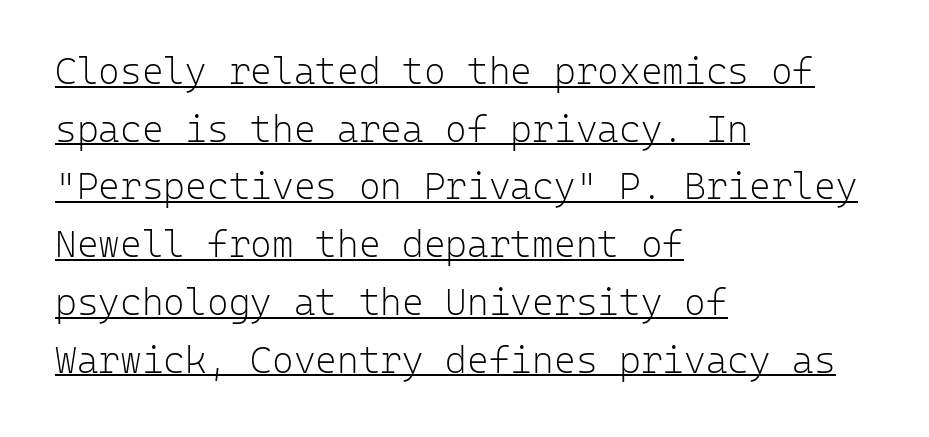
In terms of posture, this sample is upright. Nothing heavy about these letters — not bold at all. Observe the absence of serifs on each vertical stroke in this sample. Successive baselines arrive at the customary interval.
